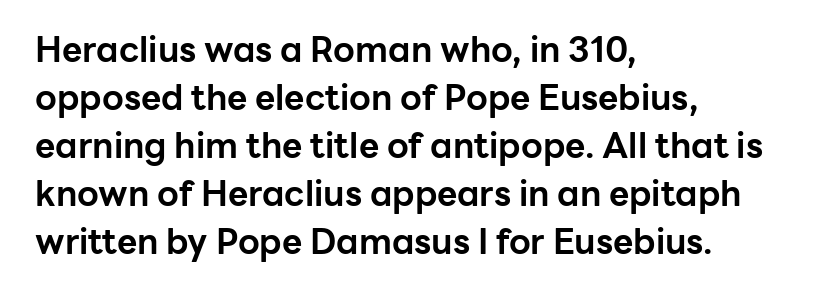
Q: Is the text bold? A: Yes.
Q: Is the text italic (slanted)? A: No, it is upright.
Q: Is the typeface a serif or a sans-serif typeface? A: Sans-serif.
Q: Is the text underlined? A: No.
Q: How is the paragraph aligned? A: Left-aligned.
Q: Is the spacing between letters normal or unusually wide? A: Normal.
Q: Is the spacing between lines tight, normal or loose? A: Normal.
Q: Width (condensed, normal, or wide)? A: Normal.
Q: Stroke contrast? A: Low.
Q: x-height? A: Medium.
Q: Monospaced? A: No.
